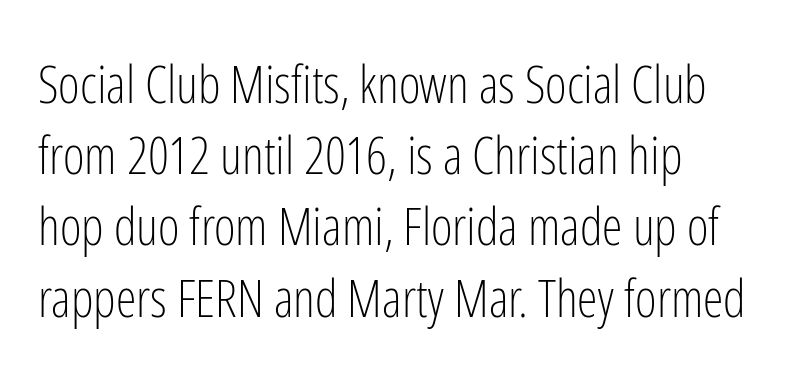
The image shows 52 px light, condensed sans-serif type, upright; set normal line spacing (1.37x), normal letter spacing, not underlined; low stroke contrast and a medium x-height.
